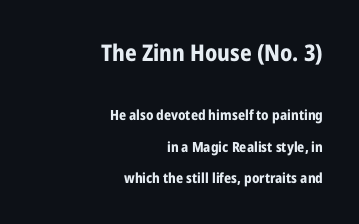
Q: Is the text bold? A: Yes.
Q: Is the text italic (slanted)? A: No, it is upright.
Q: Is the text underlined? A: No.
Q: How is the paragraph aligned? A: Right-aligned.
Q: Is the spacing between letters normal or unusually wide? A: Normal.
Q: Is the spacing between lines tight, normal or loose? A: Loose.
Q: Which block of text is set in a larger size, the first (top) or the second (bottom)? A: The first (top) one.
